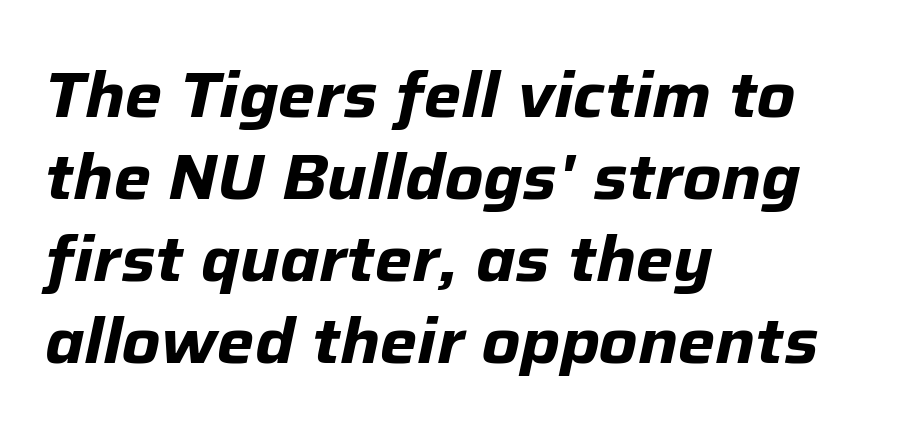
Q: Is the text bold? A: Yes.
Q: Is the text italic (slanted)? A: Yes, it leans right by about 12 degrees.
Q: Is the text underlined? A: No.
Q: How is the paragraph aligned? A: Left-aligned.
Q: Is the spacing between letters normal or unusually wide? A: Normal.
Q: Is the spacing between lines tight, normal or loose? A: Normal.
Q: Width (condensed, normal, or wide)? A: Normal.
Q: Stroke contrast? A: Low.
Q: x-height? A: Medium.
Q: Monospaced? A: No.
